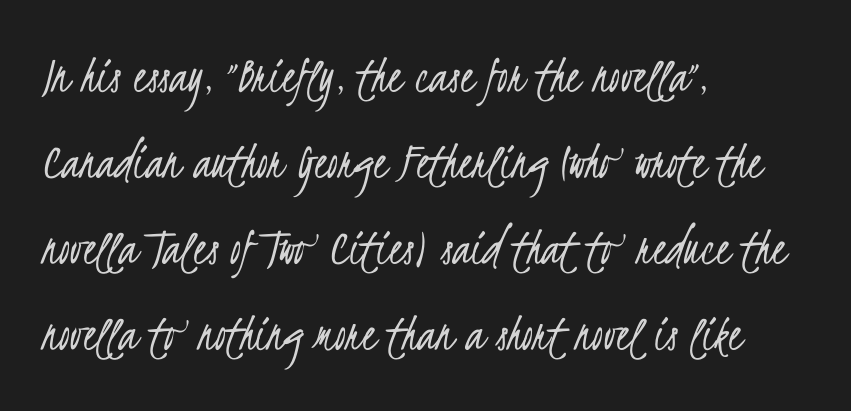
The image shows 54 px light, condensed sans-serif type; set left-aligned, normal line spacing (1.59x), normal letter spacing, not underlined; low stroke contrast and a small x-height.
